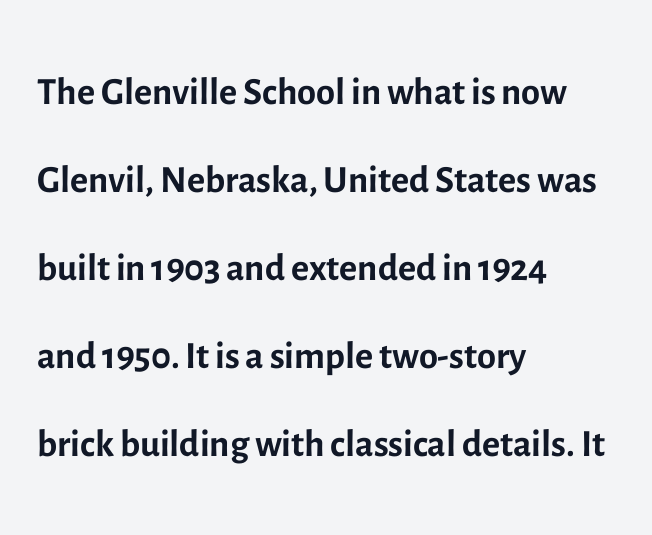
Q: Is the text bold? A: No.
Q: Is the text italic (slanted)? A: No, it is upright.
Q: Is the typeface a serif or a sans-serif typeface? A: Sans-serif.
Q: Is the text underlined? A: No.
Q: How is the paragraph aligned? A: Left-aligned.
Q: Is the spacing between letters normal or unusually wide? A: Normal.
Q: Is the spacing between lines tight, normal or loose? A: Normal.
Q: Width (condensed, normal, or wide)? A: Normal.
Q: x-height? A: Medium.
Q: Monospaced? A: No.
